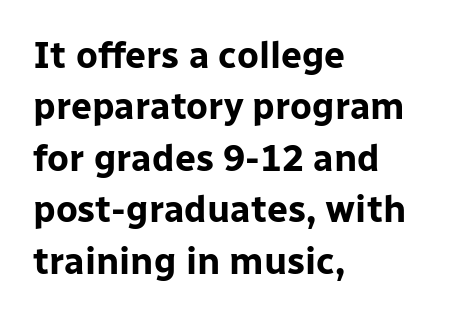
The image shows 37 px bold sans-serif type, upright; set left-aligned, normal line spacing (1.39x), normal letter spacing, not underlined; low stroke contrast and a medium x-height.
